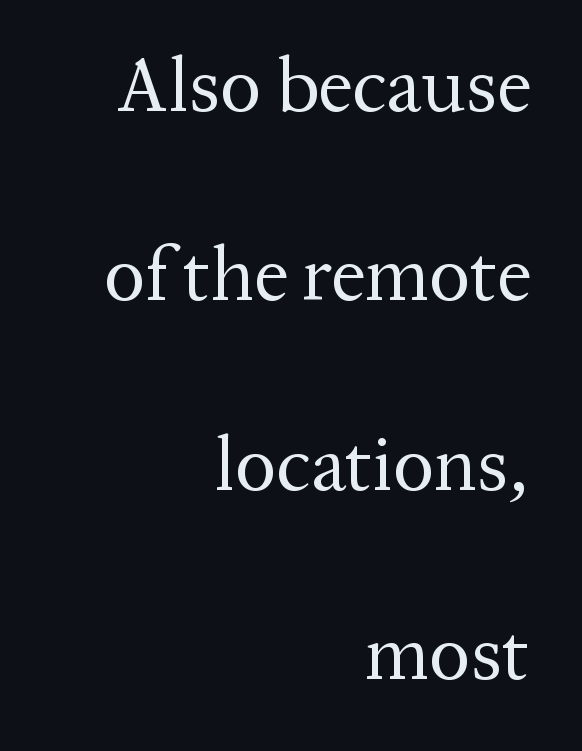
Q: Is the text bold? A: No.
Q: Is the text italic (slanted)? A: No, it is upright.
Q: Is the typeface a serif or a sans-serif typeface? A: Serif.
Q: Is the text underlined? A: No.
Q: How is the paragraph aligned? A: Right-aligned.
Q: Is the spacing between letters normal or unusually wide? A: Normal.
Q: Is the spacing between lines tight, normal or loose? A: Loose.
Q: Width (condensed, normal, or wide)? A: Normal.
Q: Stroke contrast? A: Medium.
Q: x-height? A: Medium.
Q: Monospaced? A: No.
